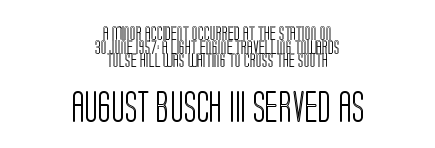
The image shows 31 px condensed type, upright; set centered, tight line spacing (0.97x), normal letter spacing, not underlined; the second (bottom) block is 2.21x larger; a large x-height.
